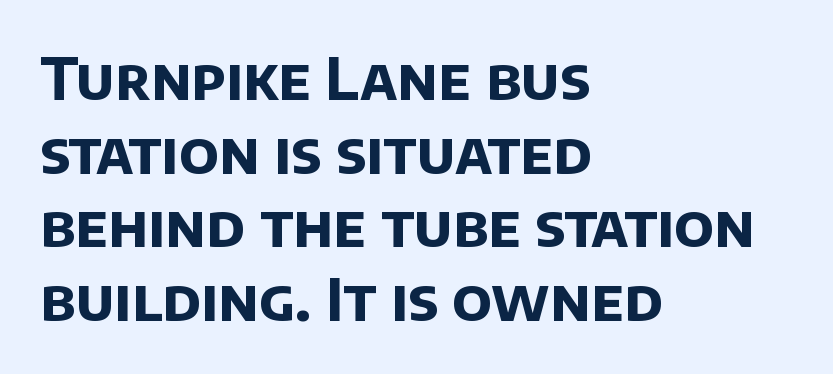
The image shows 58 px bold sans-serif type; set left-aligned, normal line spacing (1.27x), normal letter spacing, not underlined; low stroke contrast and a large x-height.
